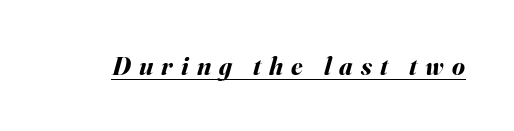
The image shows 26 px bold type, italic (leaning right); set unusually wide letter spacing (+0.32 em), underlined.
